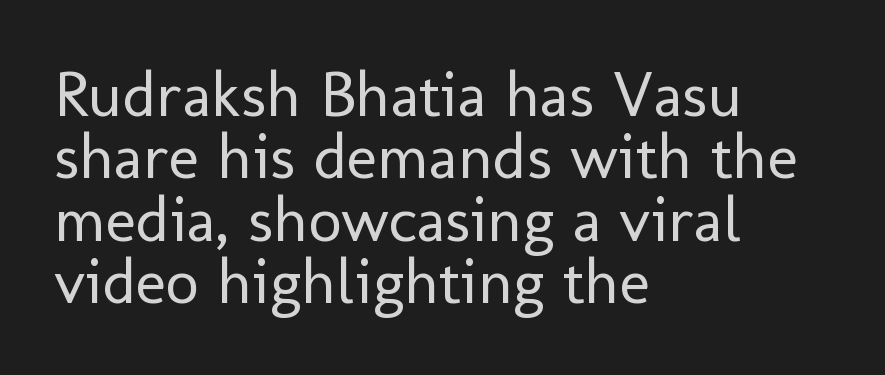
The image shows 65 px regular-weight sans-serif type, upright; set left-aligned, tight line spacing (0.96x), normal letter spacing, not underlined; low stroke contrast and a medium x-height.
